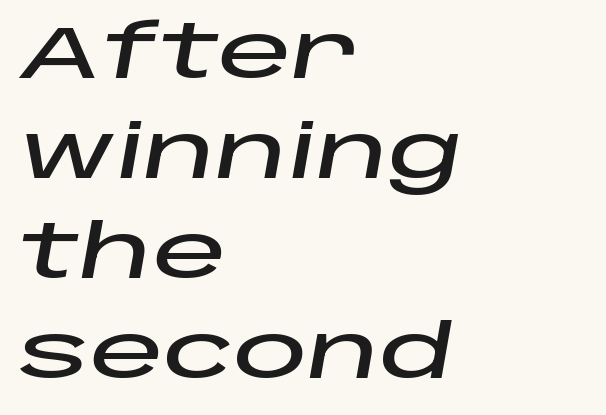
The image shows 74 px wide type, italic (leaning right); set left-aligned, normal line spacing (1.35x), normal letter spacing, not underlined; low stroke contrast and a large x-height.
